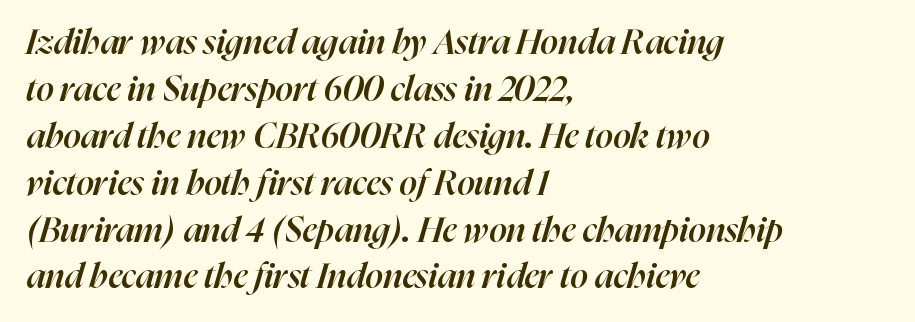
Q: Is the text bold? A: Semi-bold.
Q: Is the text italic (slanted)? A: Yes, it leans right by about 16 degrees.
Q: Is the text underlined? A: No.
Q: How is the paragraph aligned? A: Left-aligned.
Q: Is the spacing between letters normal or unusually wide? A: Normal.
Q: Is the spacing between lines tight, normal or loose? A: Normal.
Q: Width (condensed, normal, or wide)? A: Normal.
Q: Stroke contrast? A: High.
Q: x-height? A: Medium.
Q: Monospaced? A: No.
